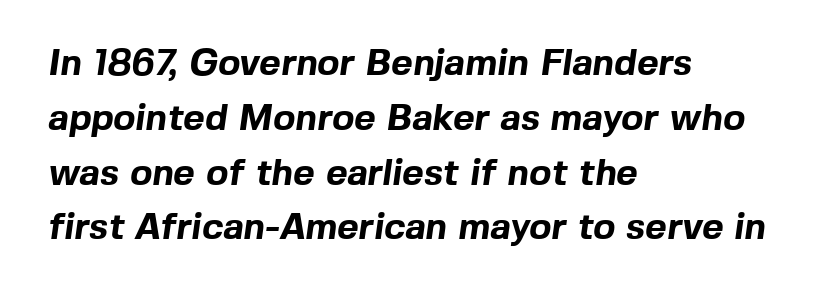
{"serif": "no", "bold": "yes", "weight": "bold", "width": "normal", "x_height": "medium", "monospaced": "no", "underline": "no", "align": "left", "line_spacing": "normal", "line_spacing_ratio": 1.48, "letter_spacing": "normal", "letter_spacing_em": 0.0, "glyph_px": 37}
